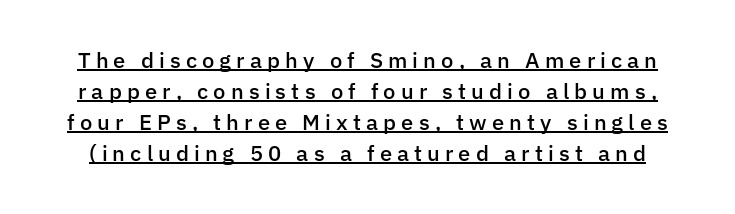
The tracking reads as deliberately expanded to a designer's eye. These characters rest on top of a visible drawn line. Bold? Not quite — semibold, heavier than regular but stopping short. The typography opts for an upright posture over an oblique one. Regarding leading, the lines here are spaced in the standard way.
